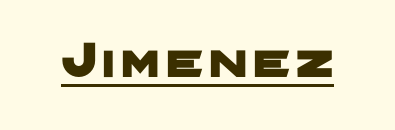
Q: Is the typeface a serif or a sans-serif typeface? A: Sans-serif.
Q: Is the text underlined? A: Yes.
Q: Width (condensed, normal, or wide)? A: Wide.
Q: Stroke contrast? A: Low.
Q: x-height? A: Medium.
Q: Monospaced? A: No.
